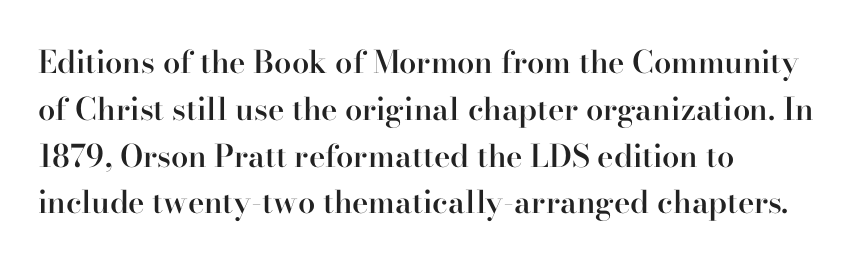
You can tell from the footed stems that serif type was used. A typesetter would call this proportional, since set widths differ per character. Leftover space on each line is placed entirely after the last word. Decoration check: the copy has no underline. The line texture is even and compact thanks to regular tracking.
